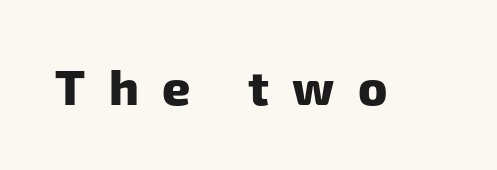
Q: Is the text bold? A: Yes.
Q: Is the typeface a serif or a sans-serif typeface? A: Sans-serif.
Q: Is the text underlined? A: No.
Q: Is the spacing between letters normal or unusually wide? A: Unusually wide.
Q: Width (condensed, normal, or wide)? A: Normal.
Q: Stroke contrast? A: Low.
Q: x-height? A: Medium.
Q: Monospaced? A: No.
